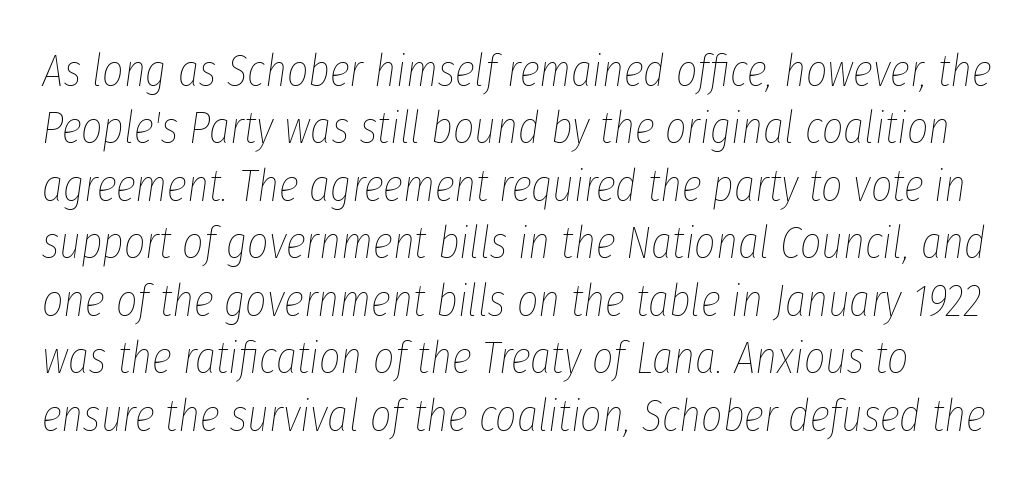
{"italic": "yes", "lean": "right", "slant_degrees": 8, "bold": "no", "weight": "thin", "width": "condensed", "stroke_contrast": "low", "x_height": "medium", "monospaced": "no", "underline": "no", "line_spacing": "normal", "line_spacing_ratio": 1.25, "letter_spacing": "normal", "letter_spacing_em": 0.0, "glyph_px": 46}
